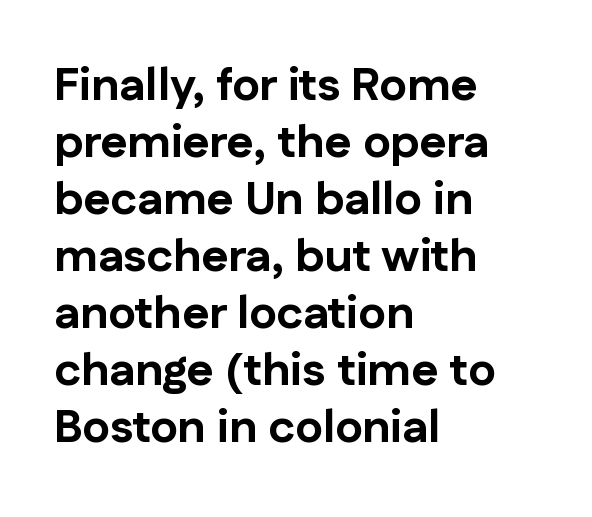
Designer's note — italics off, roman on. Check where the strokes stop: nothing finishes them off — pure sans. Heavy, bold letterforms. This sample is left-justified, so line endings fall wherever the words run out. Each letter keeps its own natural width here, so spacing adapts to shape.
